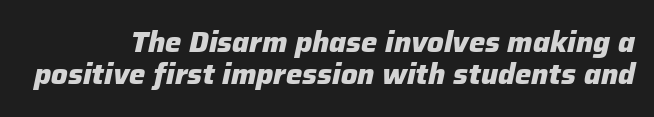
The image shows 29 px heavy type, italic (leaning right); set tight line spacing (1.11x), normal letter spacing, not underlined; low stroke contrast and a medium x-height.
